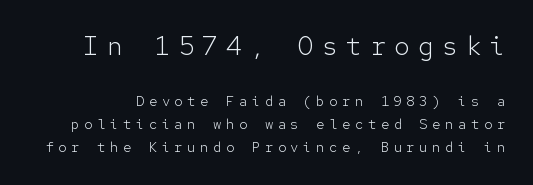
The image shows 26 px text type, upright; set normal line spacing (1.63x), unusually wide letter spacing (+0.32 em), not underlined; the first (top) block is 1.86x larger.
